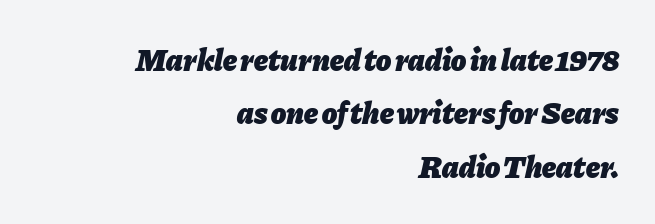
The image shows 31 px heavy type, italic (leaning right); set right-aligned, line spacing 1.72x, normal letter spacing, not underlined; low stroke contrast and a medium x-height.
